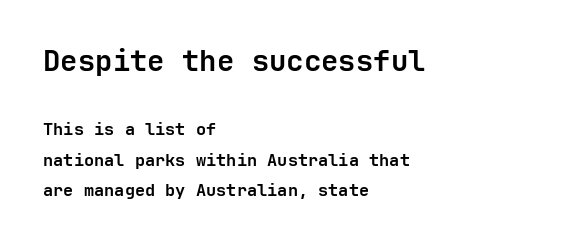
This sample uses plain, unmodified letter spacing. The setting favours the left margin, as ordinary paragraphs usually do. Rendered with straight, roman letterforms. Typesetter's note — upper block bumped up in size, lower block left smaller. The words here are not underlined. You can tell from the bare stems that sans-serif type was used.
